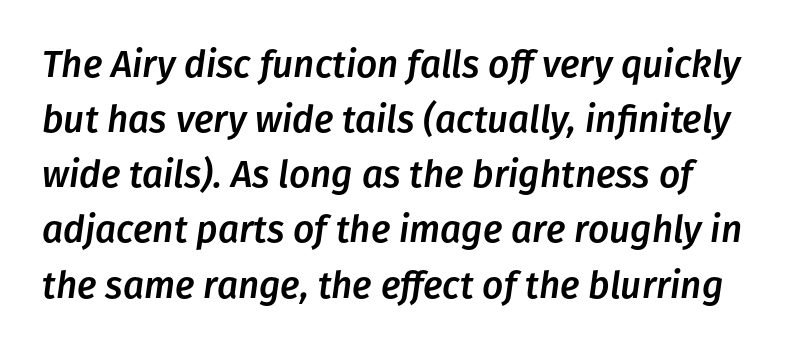
Q: Is the text italic (slanted)? A: Yes, it leans right by about 8 degrees.
Q: Is the text underlined? A: No.
Q: How is the paragraph aligned? A: Left-aligned.
Q: Is the spacing between letters normal or unusually wide? A: Normal.
Q: Is the spacing between lines tight, normal or loose? A: Normal.
Q: Width (condensed, normal, or wide)? A: Normal.
Q: Stroke contrast? A: Low.
Q: x-height? A: Medium.
Q: Monospaced? A: No.
